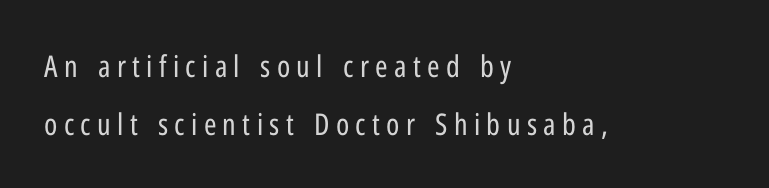
{"serif": "no", "italic": "no", "bold": "no", "weight": "regular", "width": "condensed", "stroke_contrast": "low", "x_height": "medium", "monospaced": "no", "underline": "no", "align": "left", "line_spacing": "loose", "line_spacing_ratio": 1.92, "letter_spacing": "wide", "letter_spacing_em": 0.21, "glyph_px": 30}
